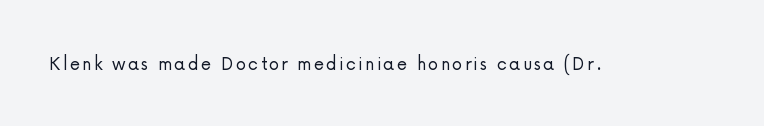
Nope, not italic — everything's standing straight. Weight: regular or lighter. This rendering features lettering with no underline.
